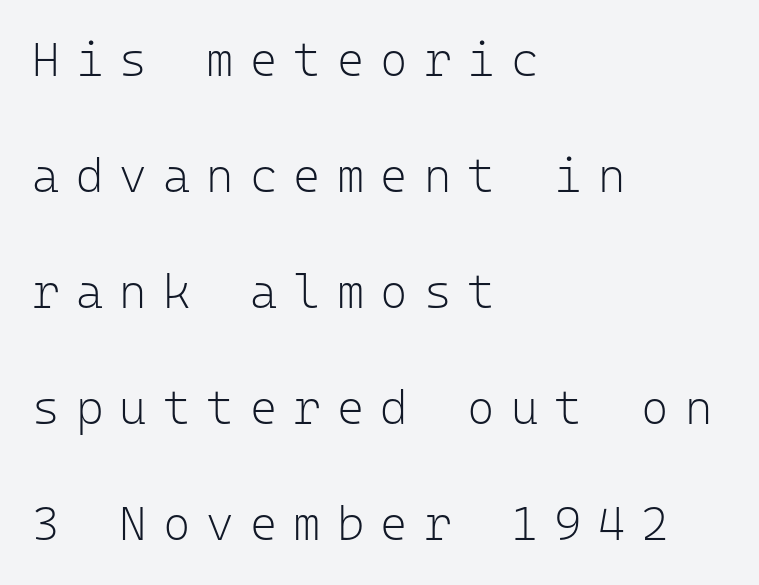
The image shows 47 px light sans-serif type, upright, monospaced; set left-aligned, loose line spacing (2.47x), unusually wide letter spacing (+0.34 em), not underlined; low stroke contrast and a medium x-height.
